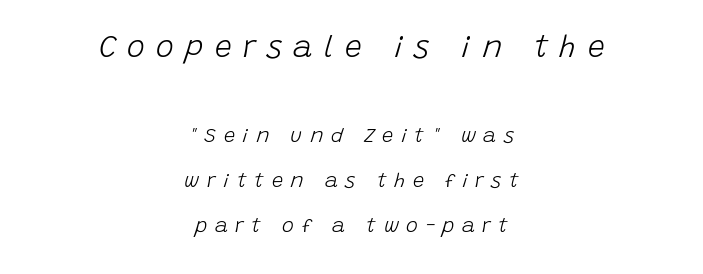
{"italic": "yes", "lean": "right", "slant_degrees": 15, "bold": "no", "weight": "light", "width": "normal", "stroke_contrast": "low", "x_height": "large", "monospaced": "no", "underline": "no", "align": "center", "line_spacing": "loose", "line_spacing_ratio": 2.26, "letter_spacing": "wide", "letter_spacing_em": 0.38, "larger_block": "first", "size_ratio": 1.5, "glyph_px": 30}
